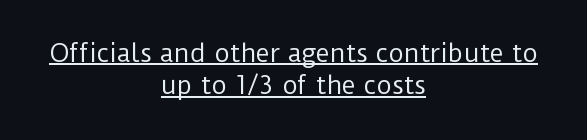
The image shows 24 px text type, upright; set centered, normal line spacing (1.35x), normal letter spacing, underlined.
